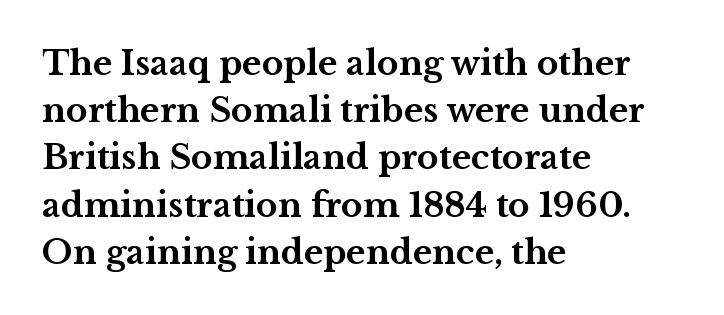
{"serif": "yes", "italic": "no", "bold": "yes", "weight": "bold", "width": "wide", "stroke_contrast": "medium", "x_height": "medium", "monospaced": "no", "underline": "no", "align": "left", "line_spacing": "normal", "line_spacing_ratio": 1.43, "letter_spacing": "normal", "letter_spacing_em": 0.0, "glyph_px": 33}
